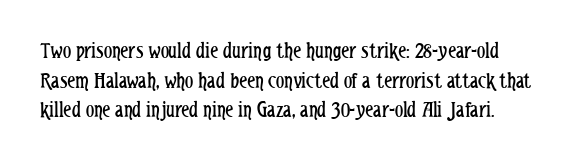
Bare-footed words on every line. The rows are spaced the way most documents space them. The lettering holds an erect, upright posture throughout. The face looks like a standard text weight, possibly lighter. Does extra space separate the letters? No, they use regular spacing.
